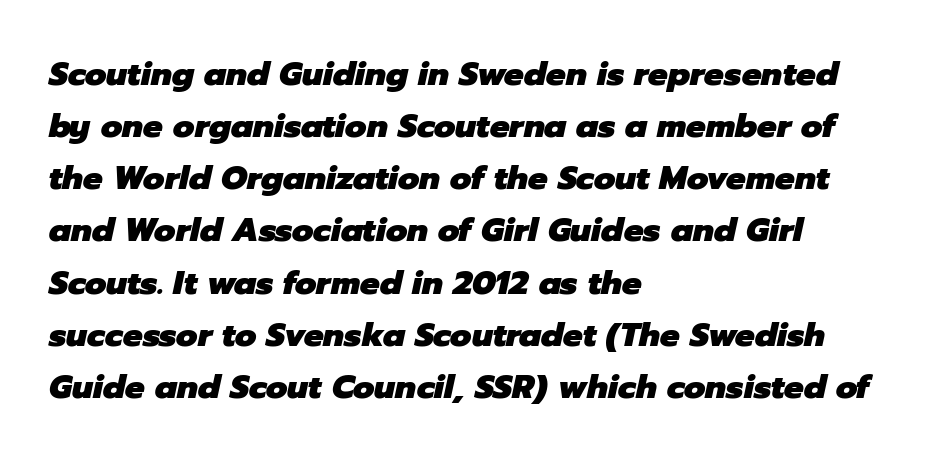
Line beginnings align vertically; line endings do not. You'd pick this weight for a headline — it's a proper bold. Short note: letters normally spaced. Characters are canted at an angle relative to the baseline's perpendicular. Each letter keeps its own natural width here, so spacing adapts to shape.
